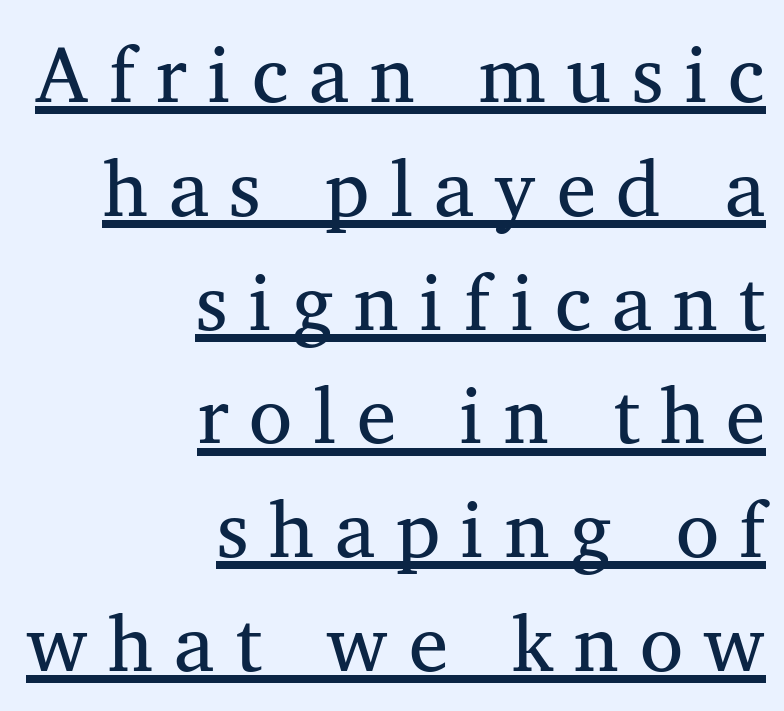
Inter-character spacing is expanded well beyond the font's built-in metrics. Compared with a flush-left layout, this one pins lines to the opposite, right side. You could not count columns in this text — the font is proportionally spaced. The font is comparable to plain body text, perhaps lighter.
